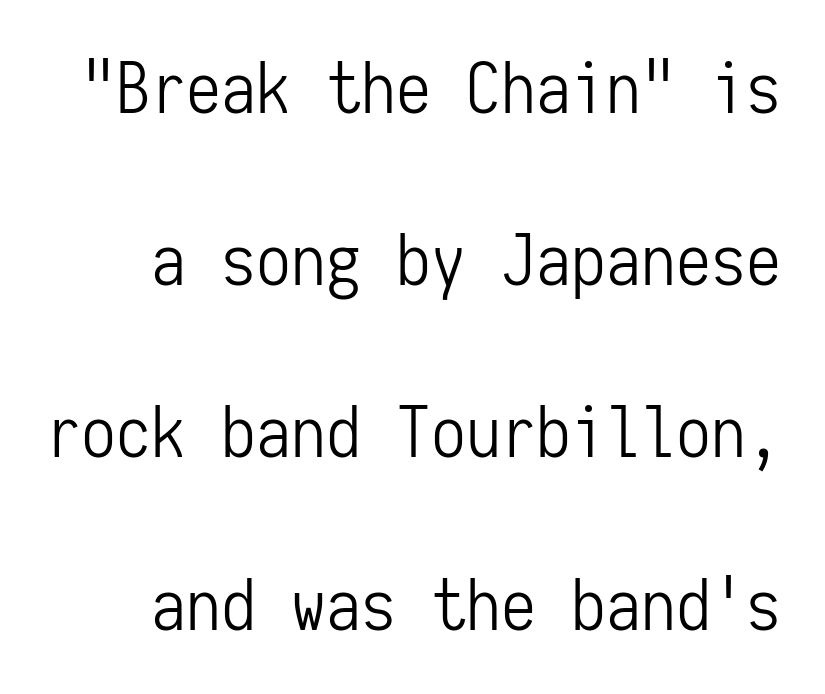
{"serif": "no", "italic": "no", "bold": "no", "weight": "light", "width": "condensed", "stroke_contrast": "low", "x_height": "medium", "monospaced": "yes", "underline": "no", "line_spacing": "loose", "line_spacing_ratio": 2.46, "letter_spacing": "normal", "letter_spacing_em": 0.0, "glyph_px": 70}
